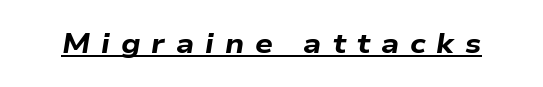
The rendering uses the underline text-decoration. Students, note that the glyphs here are deliberately spaced far apart. The face used here is proportionally spaced, like ordinary book or web type. The typography opts for an oblique posture over an upright one. Typesetter's note: full bold, strokes at maximum text heaviness.
